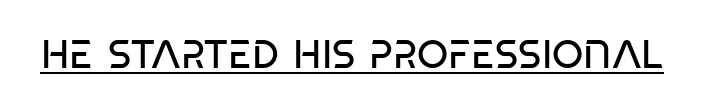
{"serif": "no", "bold": "no", "weight": "regular", "width": "condensed", "stroke_contrast": "low", "x_height": "large", "monospaced": "no", "underline": "yes", "letter_spacing": "normal", "letter_spacing_em": 0.0, "glyph_px": 40}
